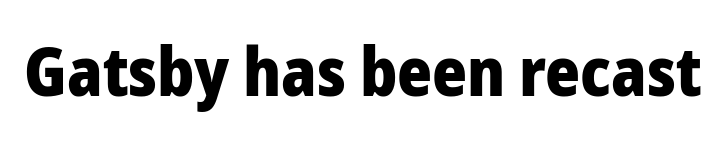
The image shows 67 px heavy sans-serif type, upright; set normal letter spacing, not underlined; low stroke contrast and a medium x-height.
